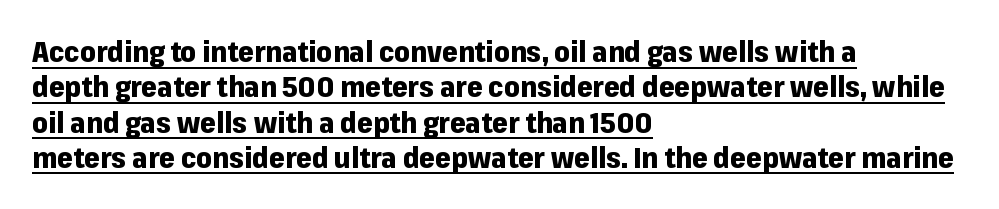
The paragraph has a hard left edge and a soft right edge. Each word holds together tightly as a unit, with standard inter-letter gaps. A typesetter would call this leading conventional body-copy spacing. The face used here is proportionally spaced, like ordinary book or web type. Students, observe the line beneath the letters — that is underlining. The sample has been set heavy, in full bold.
